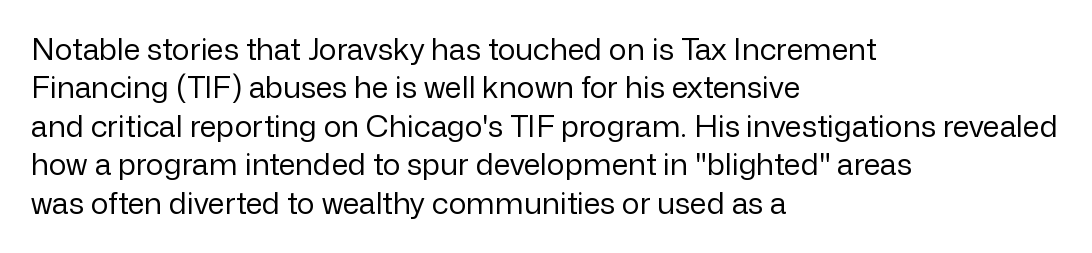
{"serif": "no", "italic": "no", "bold": "no", "weight": "regular", "width": "normal", "stroke_contrast": "low", "x_height": "medium", "monospaced": "no", "underline": "no", "align": "left", "line_spacing": "normal", "line_spacing_ratio": 1.28, "letter_spacing": "normal", "letter_spacing_em": 0.0, "glyph_px": 30}
